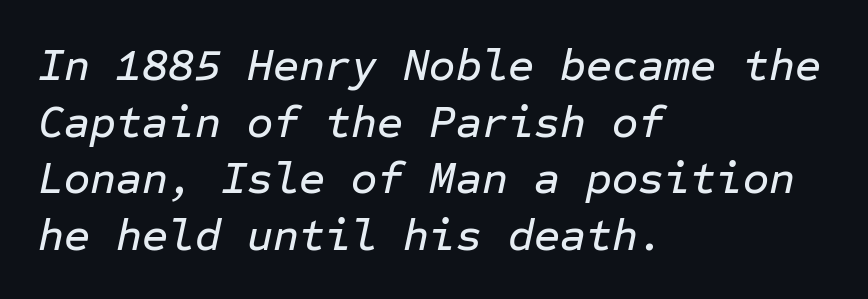
Normally led — the rows are evenly, conventionally spaced. Students, note that the glyphs here touch the page at normal intervals. Lines of text with bare space underneath. Compared with a centered layout, this one pins lines to the left instead. Monospaced: the letters line up in strict vertical columns. The specimen reads as italic at a glance.
